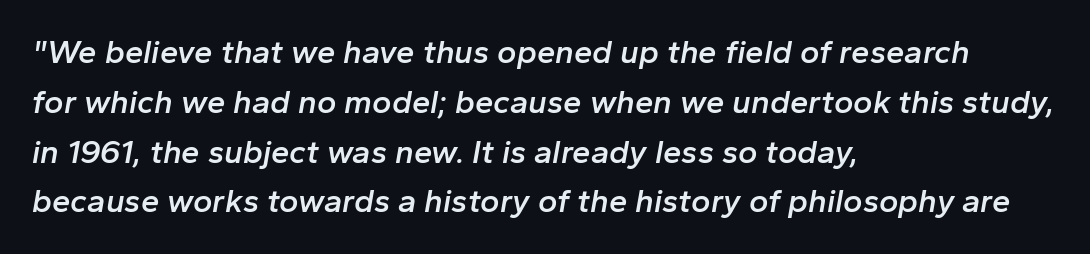
{"italic": "yes", "lean": "right", "slant_degrees": 10, "bold": "semi", "weight": "semibold", "width": "normal", "stroke_contrast": "low", "x_height": "medium", "monospaced": "no", "underline": "no", "align": "left", "line_spacing": "normal", "line_spacing_ratio": 1.51, "letter_spacing": "normal", "letter_spacing_em": 0.0, "glyph_px": 33}
